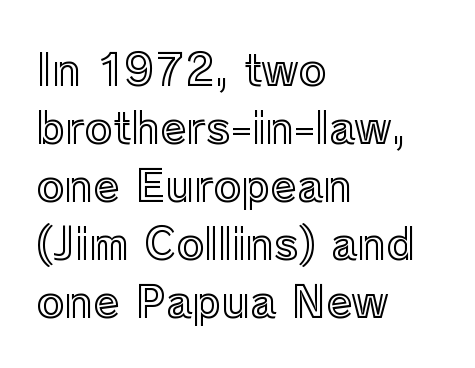
The image shows 43 px text type, upright; set left-aligned, normal line spacing (1.35x), normal letter spacing, not underlined; a medium x-height.
